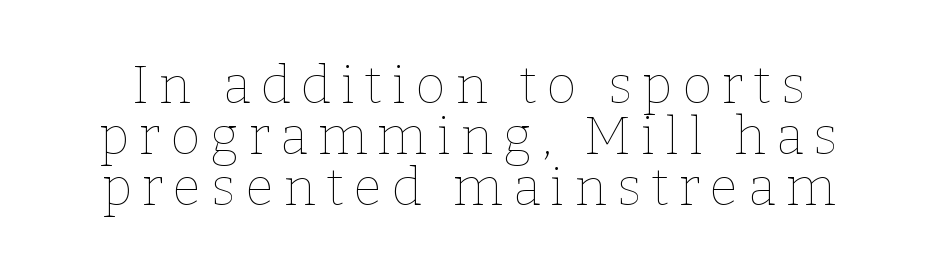
The image shows 52 px thin type, upright; set tight line spacing (0.98x), not underlined; low stroke contrast and a medium x-height.
